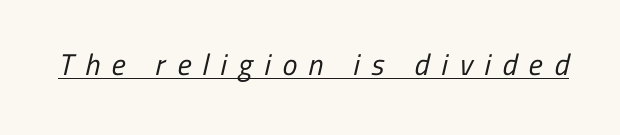
{"serif": "no", "bold": "no", "weight": "regular", "width": "condensed", "stroke_contrast": "low", "x_height": "medium", "monospaced": "no", "underline": "yes", "letter_spacing": "wide", "letter_spacing_em": 0.39, "glyph_px": 30}
